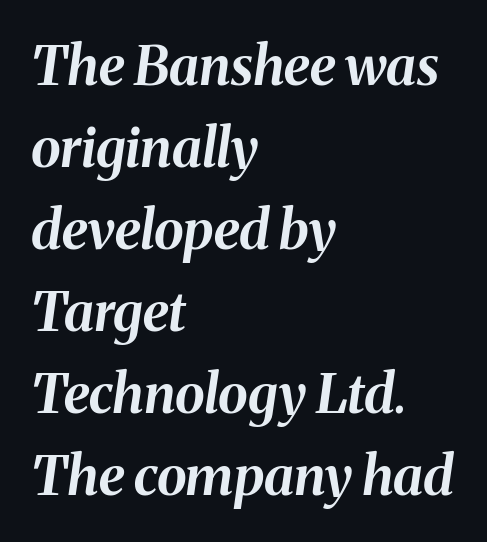
Q: Is the text bold? A: Yes.
Q: Is the text italic (slanted)? A: Yes, it leans right by about 8 degrees.
Q: Is the text underlined? A: No.
Q: How is the paragraph aligned? A: Left-aligned.
Q: Is the spacing between letters normal or unusually wide? A: Normal.
Q: Is the spacing between lines tight, normal or loose? A: Normal.
Q: Width (condensed, normal, or wide)? A: Normal.
Q: Stroke contrast? A: Medium.
Q: x-height? A: Medium.
Q: Monospaced? A: No.
